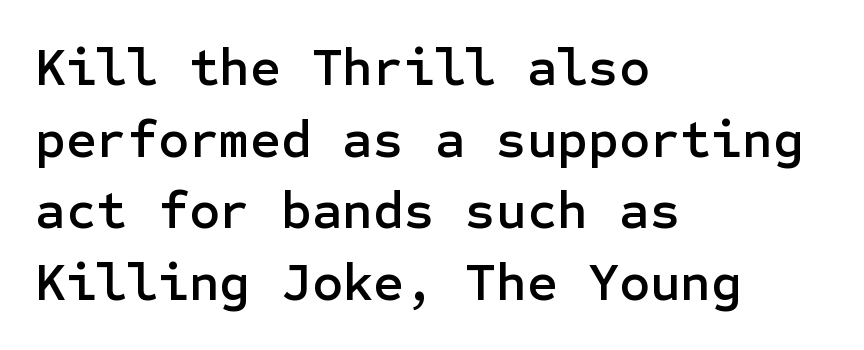
{"serif": "no", "italic": "no", "width": "normal", "stroke_contrast": "low", "x_height": "medium", "underline": "no", "align": "left", "line_spacing": "normal", "line_spacing_ratio": 1.35, "letter_spacing": "normal", "letter_spacing_em": 0.0, "glyph_px": 53}
